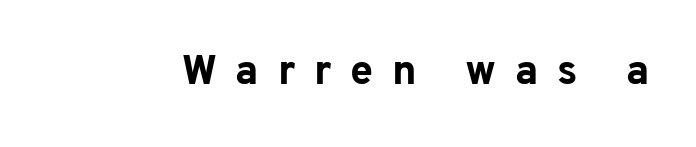
The image shows 41 px bold sans-serif type, upright; set unusually wide letter spacing (+0.46 em), not underlined; low stroke contrast and a medium x-height.
